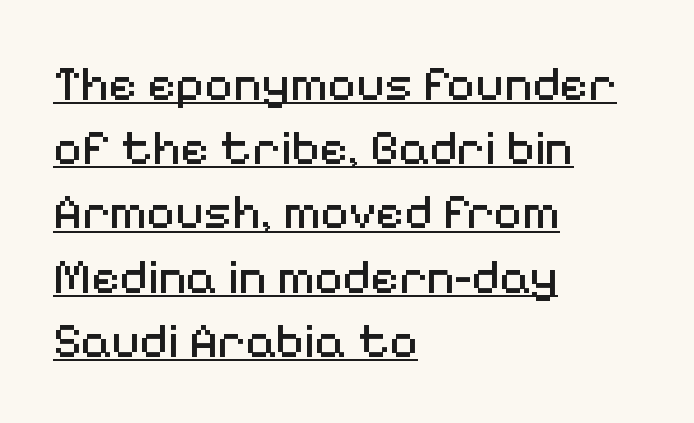
The image shows 49 px regular-weight sans-serif type, upright; set left-aligned, normal line spacing (1.31x), normal letter spacing, underlined; medium stroke contrast and a medium x-height.
